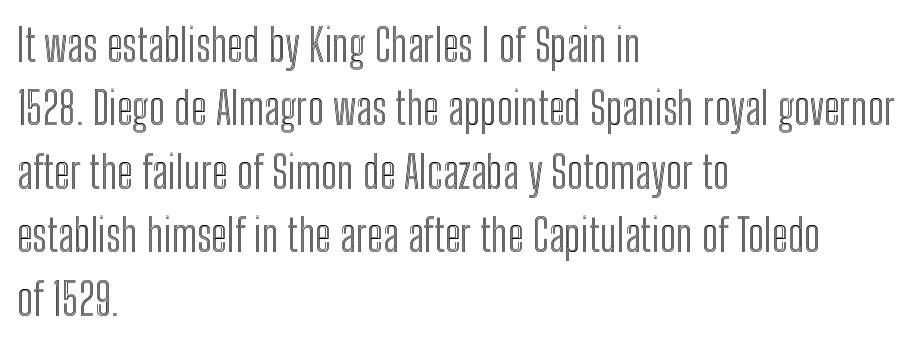
{"italic": "no", "width": "condensed", "x_height": "medium", "monospaced": "no", "underline": "no", "align": "left", "line_spacing": "normal", "line_spacing_ratio": 1.41, "letter_spacing": "normal", "letter_spacing_em": 0.0, "glyph_px": 45}
